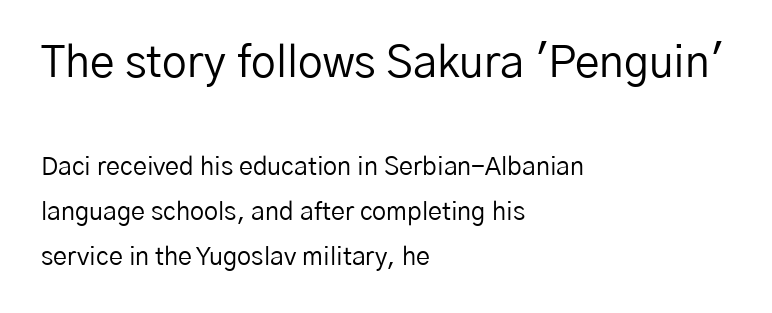
In terms of letterspacing, this is plain default setting. Is there any slant? The stems are plumb. The ragged edge is on the right, which tells us the setting is flush left. Note the varied advance widths — an 'i' is clearly narrower than an 'm'. This rendering features lettering with no underline. Typographically, this falls in the sans-serif category.
